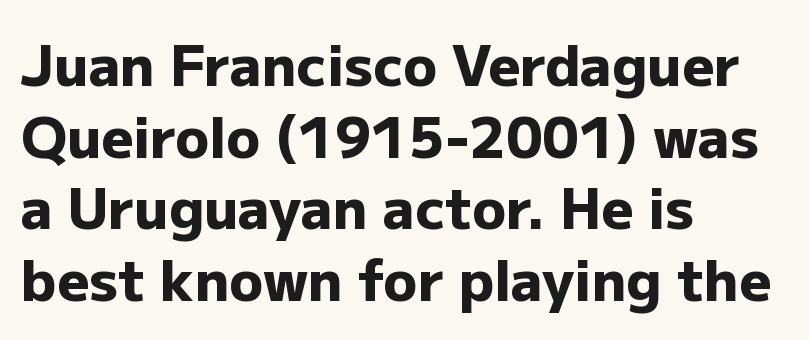
Short and long lines alike share a common starting point at left. Unmarked baselines from the first word to the last. The type family on display is of the sans-serif kind. Unlike italic type, these characters show no tilt at all.
